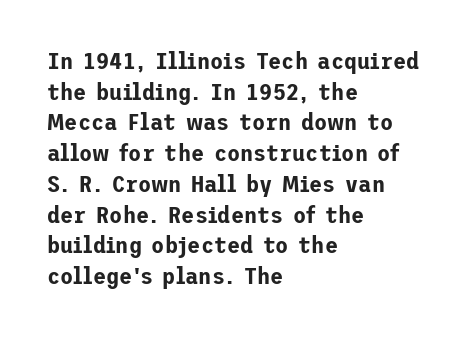
The image shows 24 px text type, upright; set left-aligned, normal line spacing (1.28x), normal letter spacing, not underlined.
